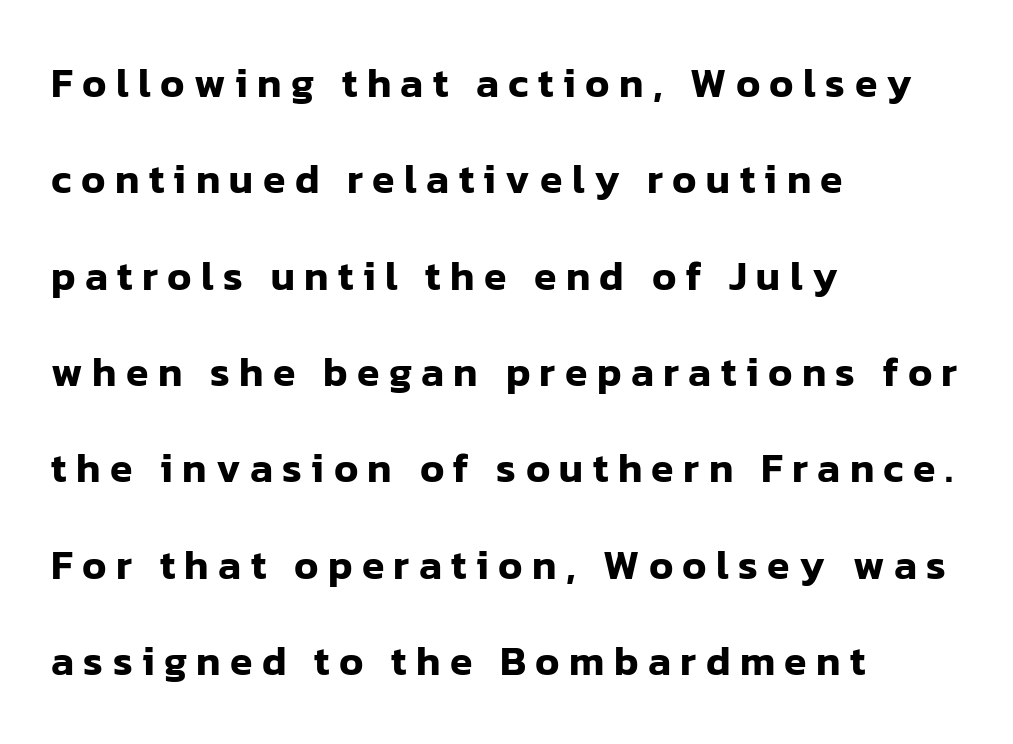
Q: Is the text italic (slanted)? A: No, it is upright.
Q: Is the typeface a serif or a sans-serif typeface? A: Sans-serif.
Q: Is the text underlined? A: No.
Q: How is the paragraph aligned? A: Left-aligned.
Q: Is the spacing between letters normal or unusually wide? A: Unusually wide.
Q: Is the spacing between lines tight, normal or loose? A: Loose.
Q: Width (condensed, normal, or wide)? A: Normal.
Q: Stroke contrast? A: Low.
Q: x-height? A: Medium.
Q: Monospaced? A: No.
